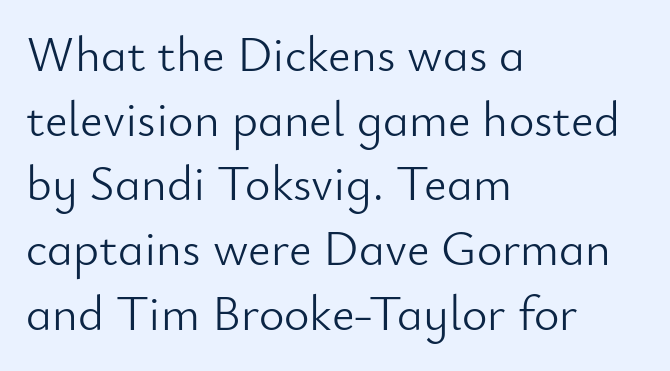
Check the space under the baseline: it is left empty. This rendering leaves character spacing at its baseline value. This is sans-serif lettering, the kind often seen on screens and signage. The leading is moderate, giving the passage an even texture. The face used here is proportionally spaced, like ordinary book or web type. The lines are quadded left.
